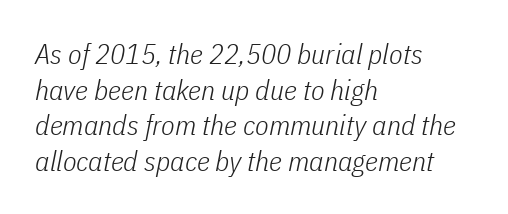
The image shows 28 px light, condensed type, italic (leaning right); set left-aligned, normal line spacing (1.27x), normal letter spacing, not underlined; low stroke contrast and a medium x-height.
